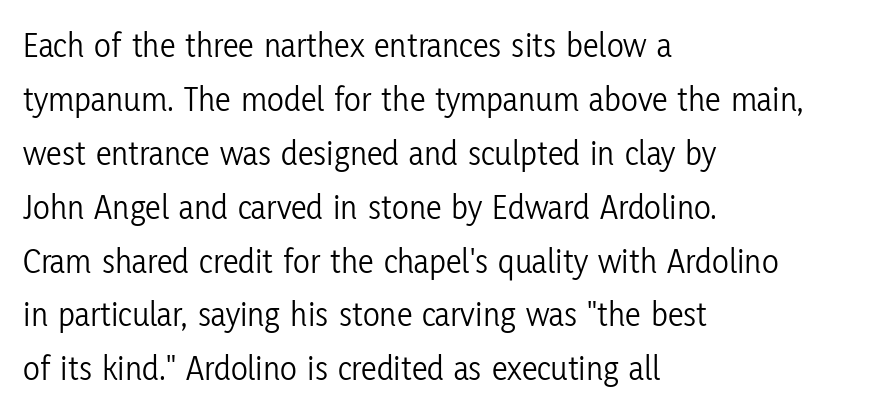
{"serif": "no", "italic": "no", "bold": "no", "weight": "light", "width": "condensed", "stroke_contrast": "low", "x_height": "medium", "monospaced": "no", "underline": "no", "align": "left", "line_spacing": "normal", "line_spacing_ratio": 1.54, "letter_spacing": "normal", "letter_spacing_em": 0.0, "glyph_px": 35}
